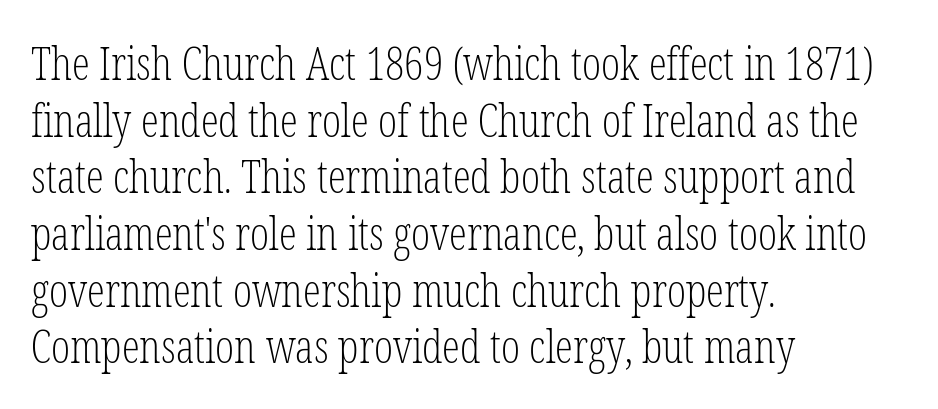
No word sits above an underline. In CSS terms this would be text-align: left. The type family on display is of the serif kind. The line-height multiplier appears to be the usual default. Is the letter spacing exaggerated? No — it looks like the ordinary default.
